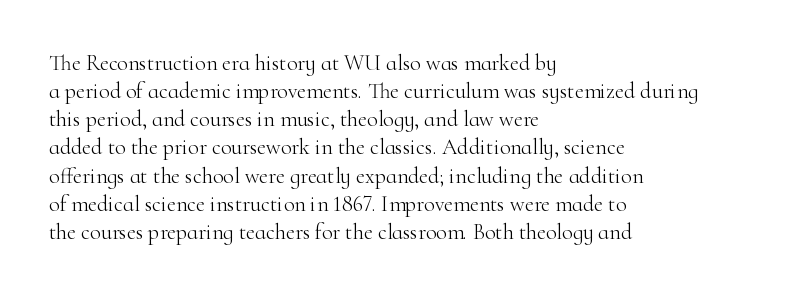
Q: Is the text bold? A: No.
Q: Is the text italic (slanted)? A: No, it is upright.
Q: Is the text underlined? A: No.
Q: How is the paragraph aligned? A: Left-aligned.
Q: Is the spacing between letters normal or unusually wide? A: Normal.
Q: Is the spacing between lines tight, normal or loose? A: Normal.
